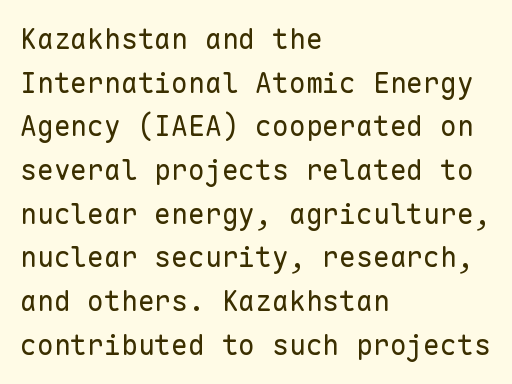
{"serif": "no", "italic": "no", "bold": "no", "weight": "regular", "width": "normal", "stroke_contrast": "low", "x_height": "medium", "monospaced": "yes", "underline": "no", "align": "left", "line_spacing": "normal", "line_spacing_ratio": 1.56, "letter_spacing": "normal", "letter_spacing_em": 0.0, "glyph_px": 28}
